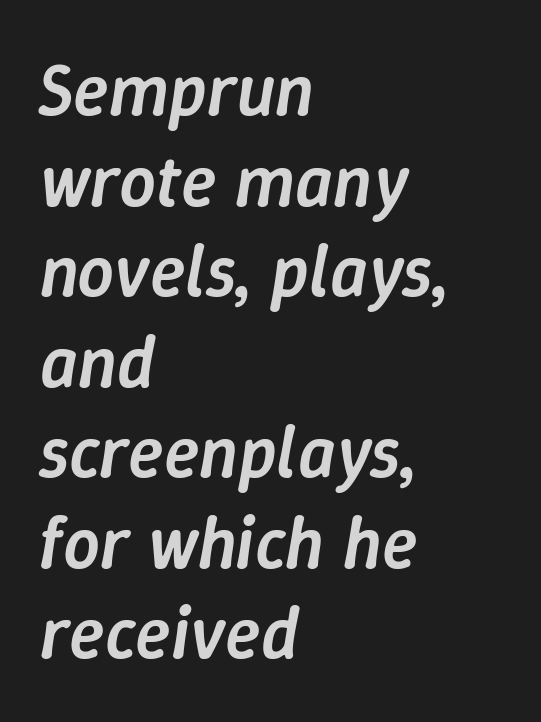
{"italic": "yes", "lean": "right", "slant_degrees": 9, "bold": "semi", "weight": "semibold", "width": "normal", "stroke_contrast": "low", "x_height": "medium", "monospaced": "no", "underline": "no", "align": "left", "line_spacing_ratio": 1.24, "letter_spacing": "normal", "letter_spacing_em": 0.0, "glyph_px": 73}
